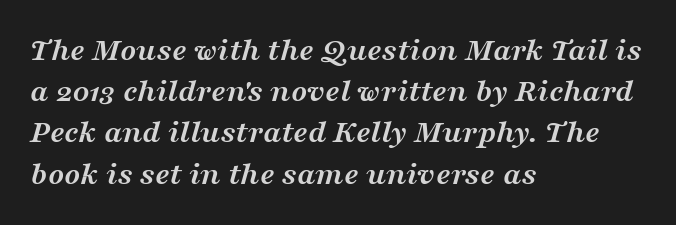
You can tell from the footed stems that serif type was used. The rendering uses natural spacing where letterforms have individual widths. The leading is moderate, giving the passage an even texture. If you drew a line through each stem, it would be angled.
